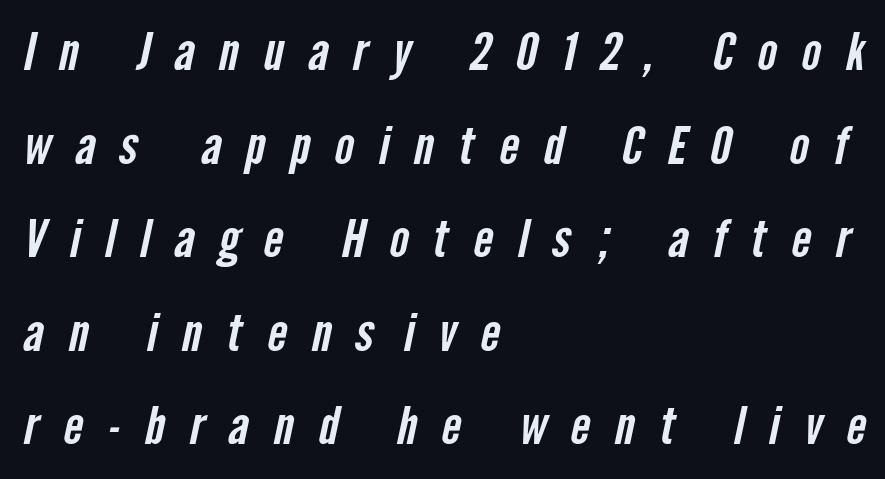
{"serif": "no", "width": "condensed", "stroke_contrast": "low", "x_height": "medium", "monospaced": "no", "underline": "no", "align": "left", "line_spacing_ratio": 1.8, "letter_spacing": "wide", "letter_spacing_em": 0.47, "glyph_px": 52}
